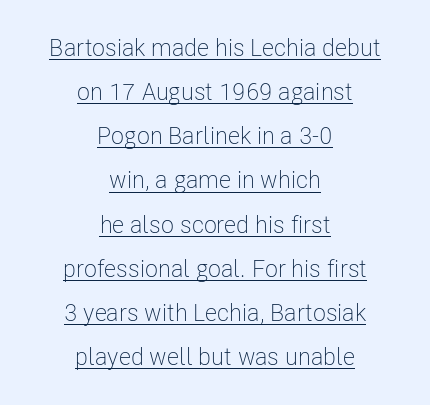
Q: Is the text bold? A: No.
Q: Is the text italic (slanted)? A: No, it is upright.
Q: Is the text underlined? A: Yes.
Q: How is the paragraph aligned? A: Centered.
Q: Is the spacing between letters normal or unusually wide? A: Normal.
